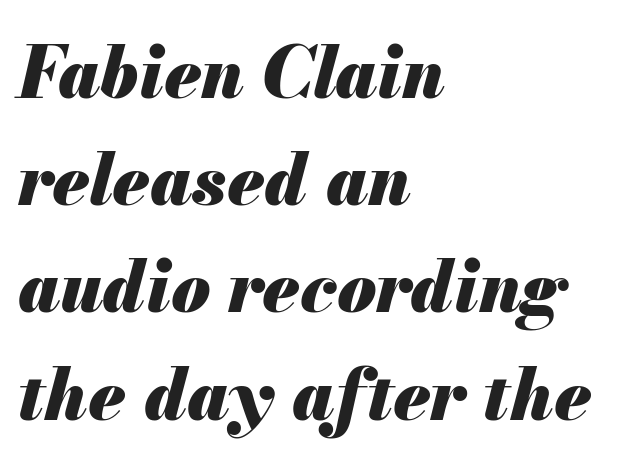
Emphasis by weight is at full strength: bold. Descenders are the only things crossing below the line. A normal amount of white space separates one row of letters from the next. Caption: standard tracking, unaltered. The lines are quadded left. Characters are canted at an angle relative to the baseline's perpendicular.
